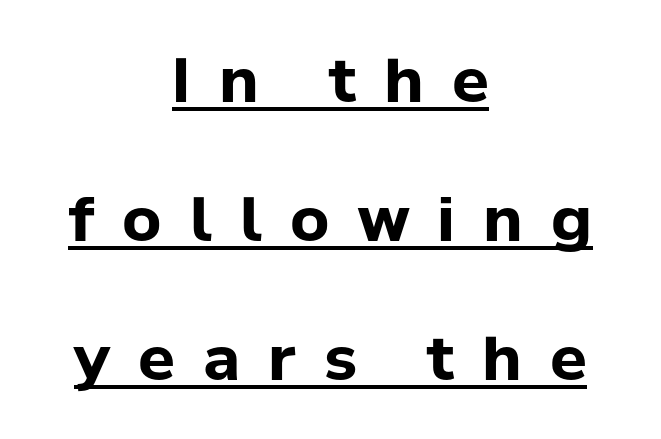
{"serif": "no", "italic": "no", "bold": "yes", "weight": "bold", "width": "normal", "stroke_contrast": "low", "x_height": "medium", "monospaced": "no", "underline": "yes", "align": "center", "line_spacing": "loose", "line_spacing_ratio": 2.28, "letter_spacing": "wide", "letter_spacing_em": 0.46, "glyph_px": 61}
